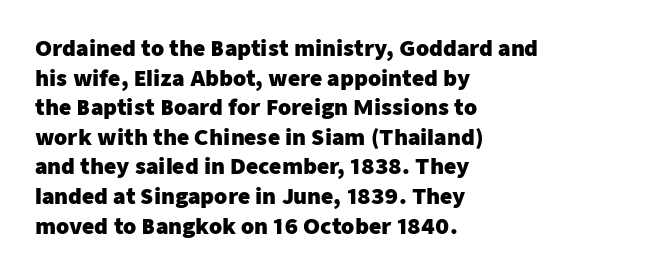
The vertical gap from one line to the next is medium. Beneath every word, the page is bare. Nothing unusual about the tracking: characters are spaced as the font intends. Its strokes are broad and dark, the hallmark of bold type. This sample uses an upright cut, with every glyph sitting square on the baseline. If you drew a ruler down the left edge, every line would touch it.
